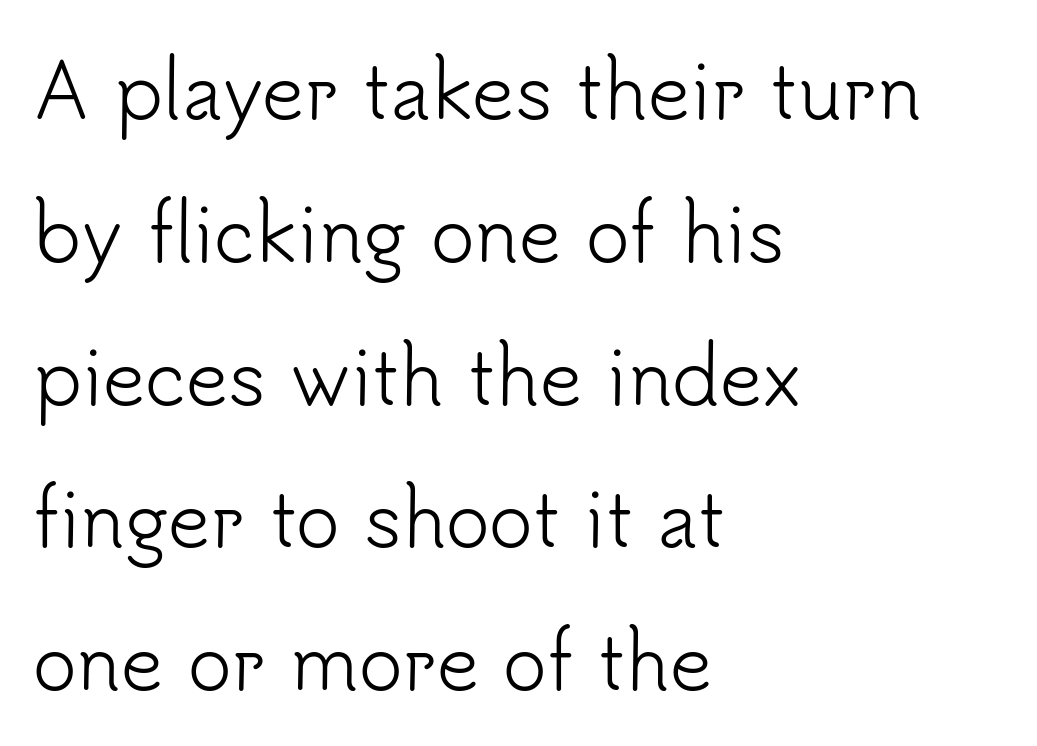
Look at the bottom of the vertical strokes: they stop flat, with no serifs. In terms of posture, this sample is upright. The leading is generous, giving the passage an open texture. Proportional: the letters do not fall into vertical columns. Has an underline been added? It has not.
